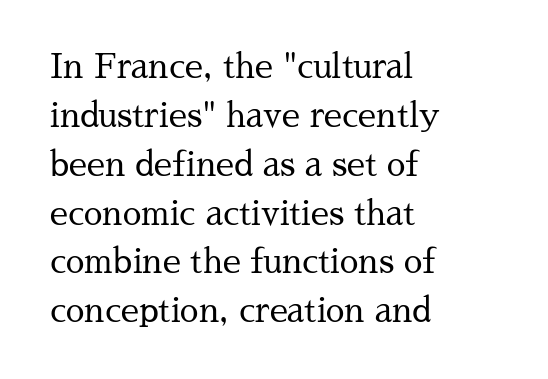
The image shows 33 px regular-weight serif type, upright; set left-aligned, normal line spacing (1.48x), normal letter spacing, not underlined; medium stroke contrast and a medium x-height.
